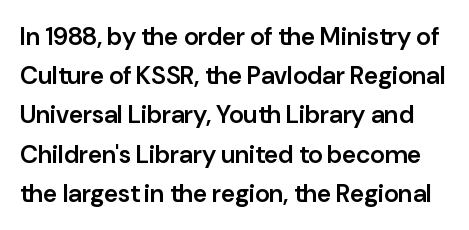
Q: Is the text bold? A: Semi-bold.
Q: Is the text italic (slanted)? A: No, it is upright.
Q: Is the text underlined? A: No.
Q: Is the spacing between letters normal or unusually wide? A: Normal.
Q: Is the spacing between lines tight, normal or loose? A: Normal.
